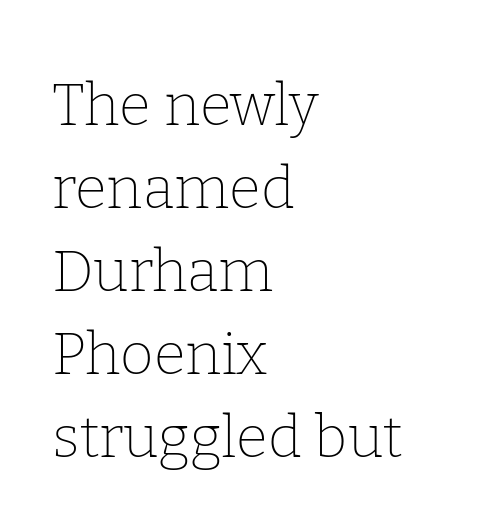
{"serif": "yes", "italic": "no", "bold": "no", "weight": "thin", "width": "normal", "stroke_contrast": "low", "x_height": "medium", "monospaced": "no", "underline": "no", "align": "left", "line_spacing": "normal", "line_spacing_ratio": 1.43, "letter_spacing": "normal", "letter_spacing_em": 0.0, "glyph_px": 58}
